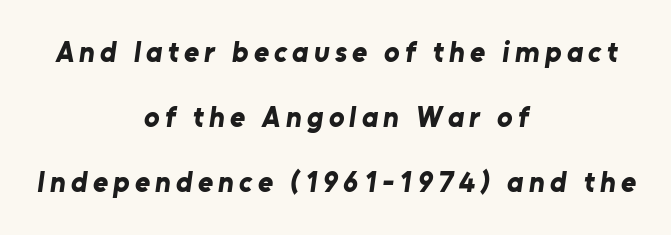
{"serif": "no", "bold": "yes", "weight": "bold", "width": "normal", "stroke_contrast": "low", "x_height": "medium", "monospaced": "no", "underline": "no", "align": "center", "line_spacing": "loose", "line_spacing_ratio": 2.25, "glyph_px": 29}
